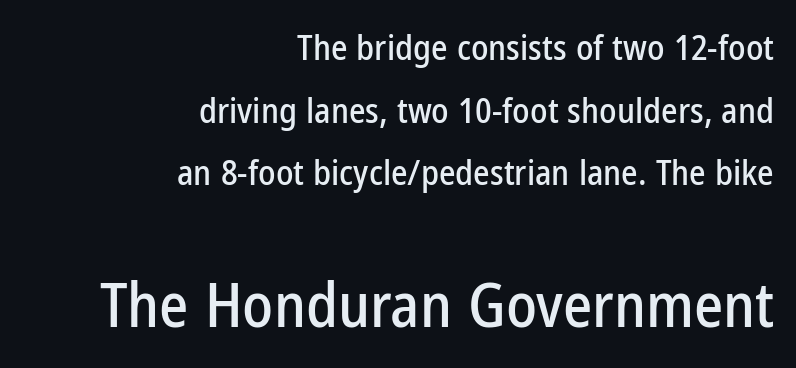
{"serif": "no", "italic": "no", "width": "condensed", "stroke_contrast": "low", "x_height": "medium", "monospaced": "no", "underline": "no", "align": "right", "line_spacing_ratio": 1.79, "letter_spacing": "normal", "letter_spacing_em": 0.0, "larger_block": "second", "size_ratio": 1.77, "glyph_px": 62}
